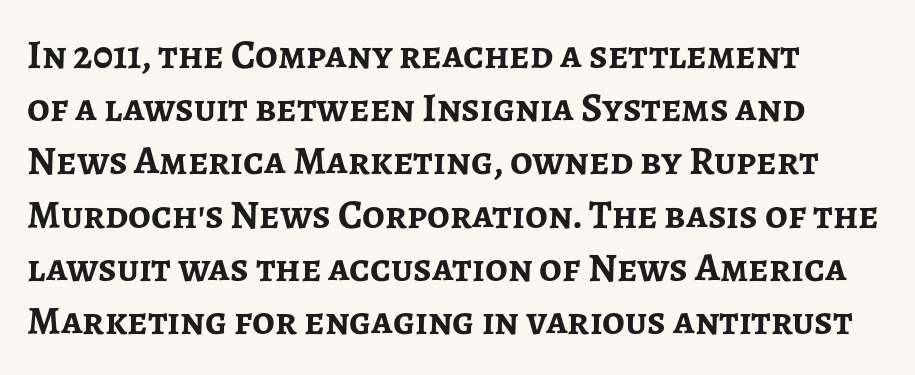
{"serif": "no", "italic": "no", "bold": "yes", "weight": "semibold", "width": "normal", "stroke_contrast": "low", "x_height": "medium", "monospaced": "no", "underline": "no", "align": "left", "line_spacing": "normal", "line_spacing_ratio": 1.33, "letter_spacing": "normal", "letter_spacing_em": 0.0, "glyph_px": 40}
